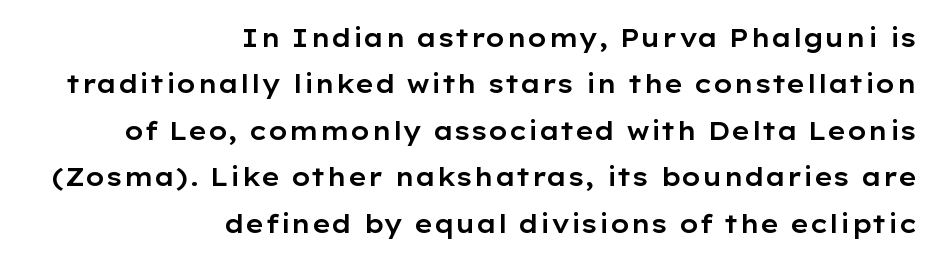
The image shows 25 px text type, upright; set right-aligned, line spacing 1.86x, normal letter spacing, not underlined.
